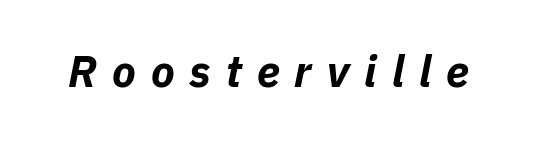
Here the designer chose a conventional face with non-uniform glyph widths. This sample uses an oblique cut, with every glyph tilted off the vertical. Heft: maximum for text — a bold. Rule under the text: the space is simply empty. Each word looks stretched out because of the extra space between its letters.
